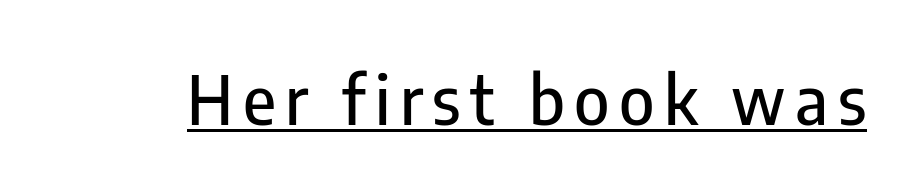
The image shows 67 px condensed sans-serif type, upright; set underlined; low stroke contrast and a medium x-height.
